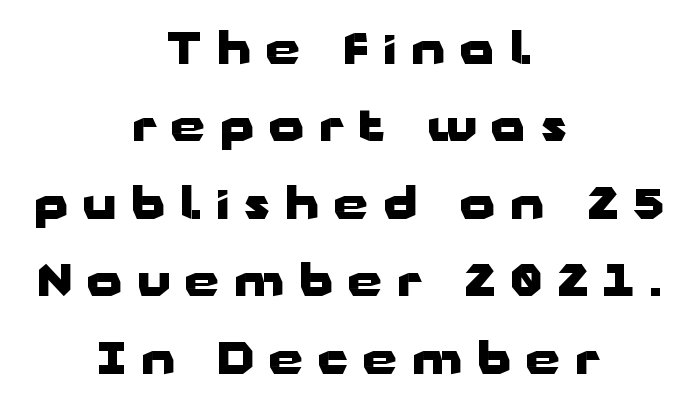
The image shows 44 px heavy, wide sans-serif type, upright; set centered, line spacing 1.76x, unusually wide letter spacing (+0.34 em), not underlined; low stroke contrast and a medium x-height.
